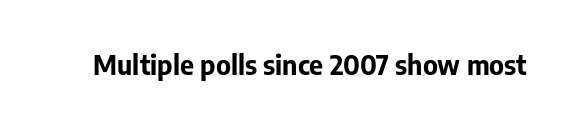
The image shows 27 px bold type, upright; set normal letter spacing, not underlined.
